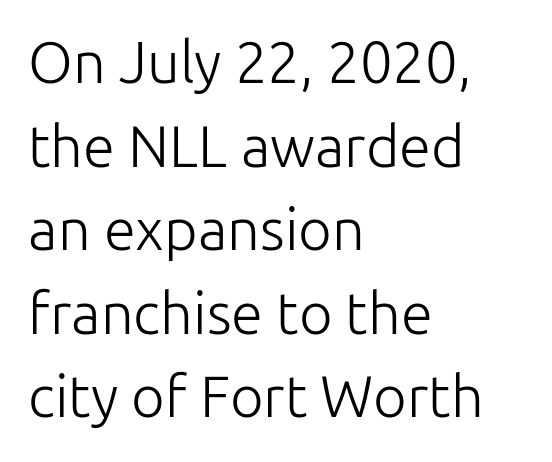
{"serif": "no", "italic": "no", "bold": "no", "weight": "light", "width": "normal", "stroke_contrast": "low", "x_height": "medium", "monospaced": "no", "underline": "no", "align": "left", "line_spacing": "normal", "line_spacing_ratio": 1.44, "letter_spacing": "normal", "letter_spacing_em": 0.0, "glyph_px": 58}
